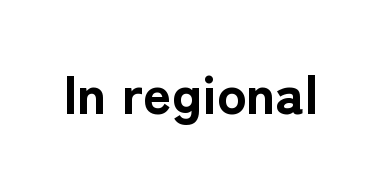
The image shows 55 px bold sans-serif type, upright; set normal letter spacing, not underlined; low stroke contrast and a medium x-height.
